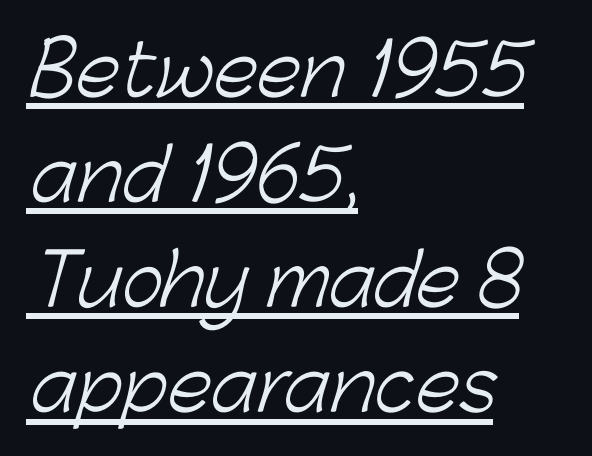
{"serif": "no", "bold": "no", "weight": "light", "width": "normal", "stroke_contrast": "low", "x_height": "medium", "monospaced": "no", "underline": "yes", "align": "left", "line_spacing": "normal", "line_spacing_ratio": 1.48, "letter_spacing": "normal", "letter_spacing_em": 0.0, "glyph_px": 71}
